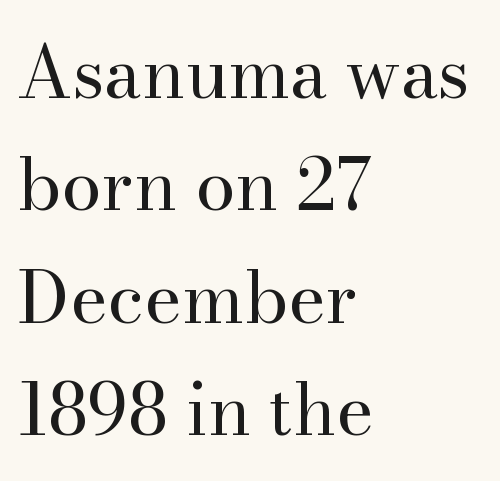
The image shows 72 px regular-weight serif type, upright; set left-aligned, normal line spacing (1.56x), normal letter spacing, not underlined; high stroke contrast and a small x-height.
